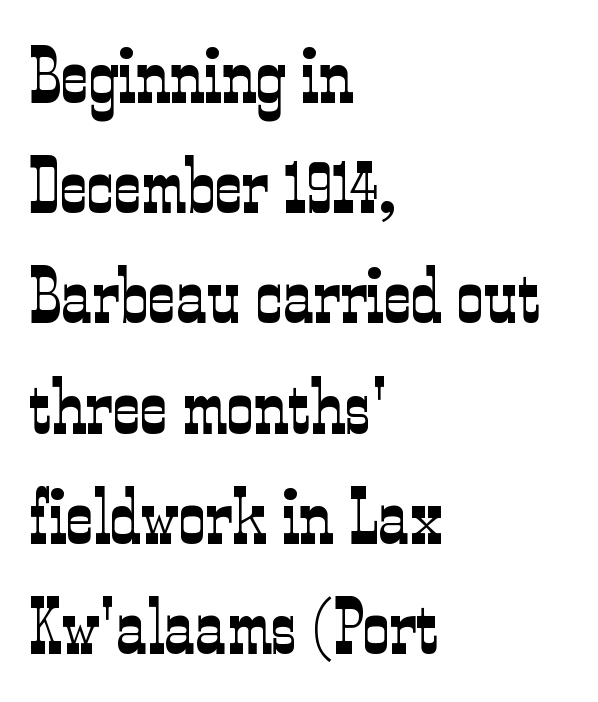
The gaps between neighbouring characters are ordinary and unremarkable. Honestly, the row spacing looks completely unremarkable. Proportional: the letters do not fall into vertical columns. This is roman type, the default non-slanted kind.
